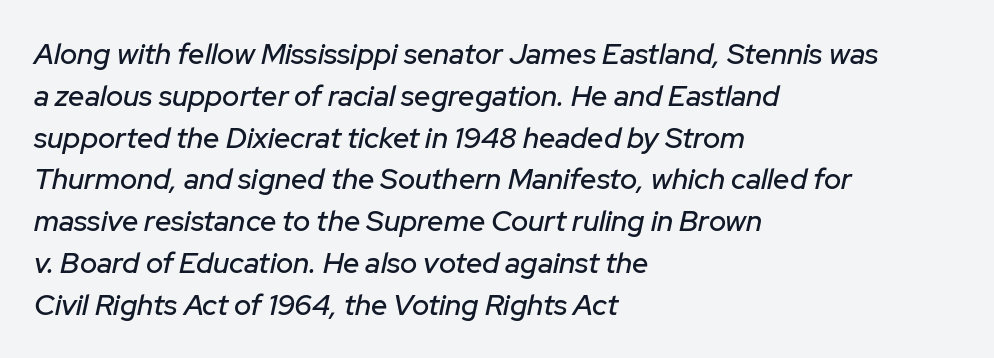
Does the lettering tilt? It does — this is italic. Where is the straight margin? On the left. The lines sit at an ordinary, default distance from one another. Type without underlining. Caption: standard tracking, unaltered.
